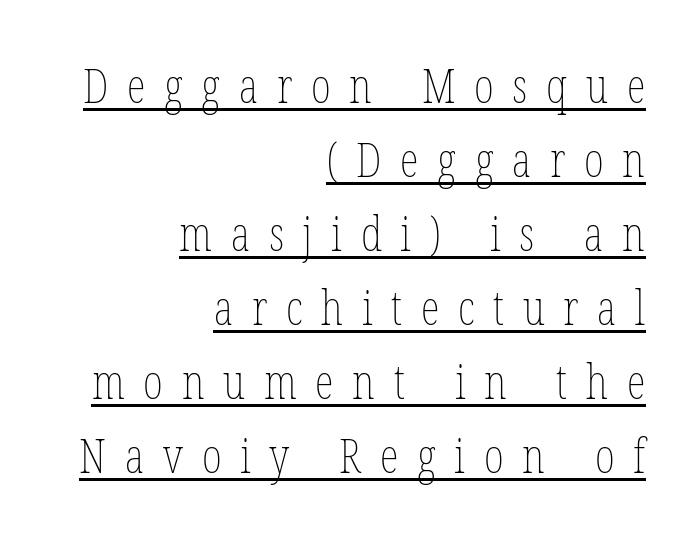
{"italic": "no", "bold": "no", "weight": "thin", "width": "condensed", "stroke_contrast": "low", "x_height": "medium", "monospaced": "no", "underline": "yes", "align": "right", "line_spacing": "normal", "line_spacing_ratio": 1.54, "letter_spacing": "wide", "letter_spacing_em": 0.39, "glyph_px": 48}
